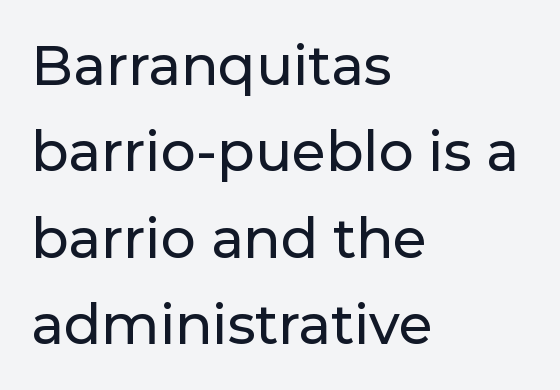
{"serif": "no", "italic": "no", "width": "normal", "stroke_contrast": "low", "x_height": "medium", "monospaced": "no", "underline": "no", "align": "left", "line_spacing": "normal", "line_spacing_ratio": 1.57, "letter_spacing": "normal", "letter_spacing_em": 0.0, "glyph_px": 55}
